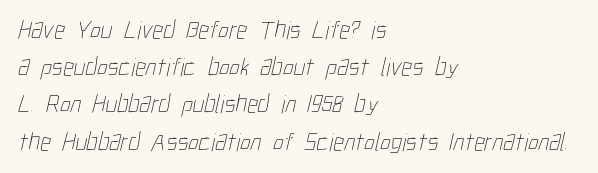
The block of text has a typical density, with ordinary space between rows. A student would call this left alignment; a typographer would say flush left, rag right. Compared with typical body copy, the letter spacing here is the same. The glyphs are unaccompanied by any horizontal stroke below them. Nothing heavy about these letters — not bold at all.
